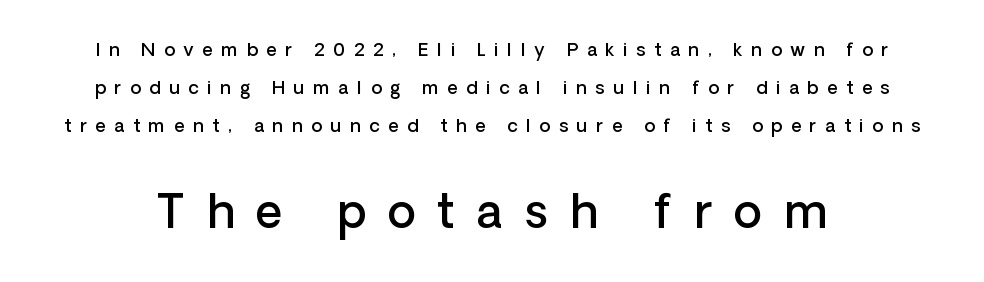
{"serif": "no", "italic": "no", "bold": "semi", "weight": "semibold", "width": "normal", "stroke_contrast": "low", "x_height": "medium", "monospaced": "no", "underline": "no", "line_spacing": "loose", "line_spacing_ratio": 2.11, "letter_spacing": "wide", "letter_spacing_em": 0.48, "larger_block": "second", "size_ratio": 2.56, "glyph_px": 46}
